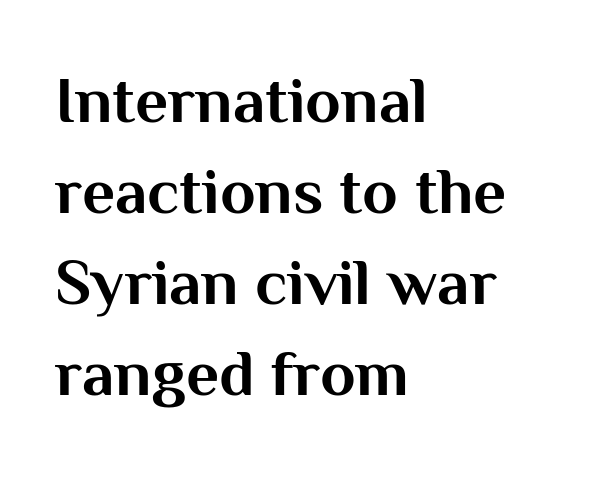
{"serif": "no", "italic": "no", "bold": "yes", "weight": "bold", "width": "normal", "stroke_contrast": "medium", "x_height": "medium", "monospaced": "no", "underline": "no", "align": "left", "line_spacing": "normal", "line_spacing_ratio": 1.4, "letter_spacing": "normal", "letter_spacing_em": 0.0, "glyph_px": 65}
